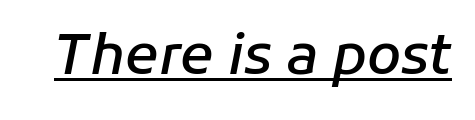
The image shows 55 px semibold type, italic (leaning right); set normal letter spacing, underlined; low stroke contrast and a medium x-height.
